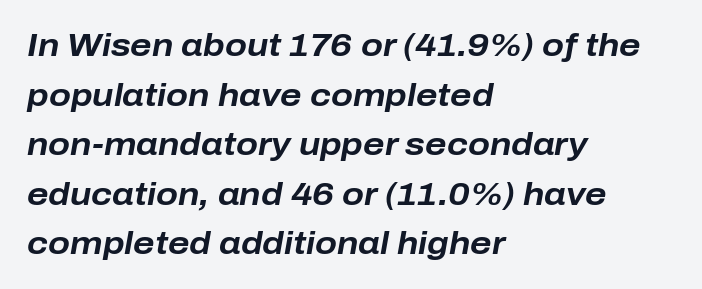
Q: Is the text bold? A: Yes.
Q: Is the text italic (slanted)? A: Yes, it leans right by about 10 degrees.
Q: Is the text underlined? A: No.
Q: How is the paragraph aligned? A: Left-aligned.
Q: Is the spacing between letters normal or unusually wide? A: Normal.
Q: Is the spacing between lines tight, normal or loose? A: Normal.
Q: Width (condensed, normal, or wide)? A: Normal.
Q: Stroke contrast? A: Low.
Q: x-height? A: Medium.
Q: Monospaced? A: No.
